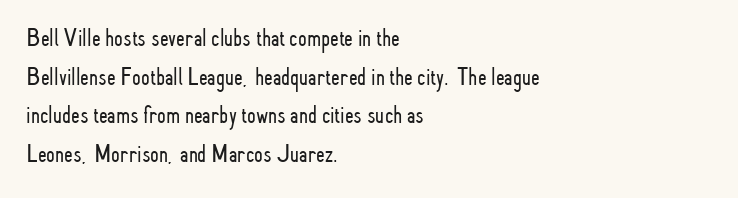
The image shows 25 px text type, upright; set left-aligned, normal line spacing (1.55x), normal letter spacing, not underlined.
